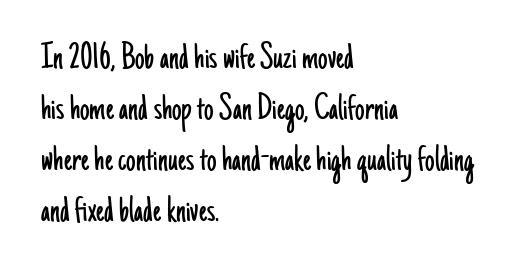
{"serif": "no", "italic": "no", "bold": "no", "weight": "light", "width": "condensed", "stroke_contrast": "low", "x_height": "small", "monospaced": "no", "underline": "no", "align": "left", "line_spacing": "normal", "line_spacing_ratio": 1.34, "letter_spacing": "normal", "letter_spacing_em": 0.0, "glyph_px": 38}
